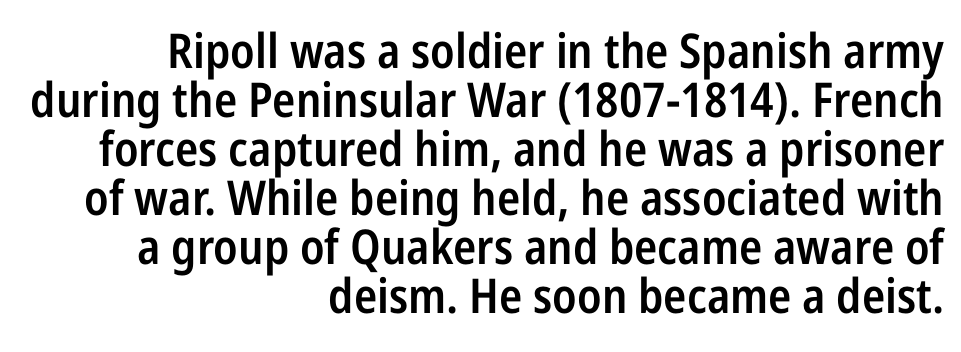
Compared with typical body copy, the letter spacing here is the same. Note the varied advance widths — an 'i' is clearly narrower than an 'm'. Very little white space separates one row of letters from the next. No italicization has been applied; the sample stays upright. Notice how the passage keeps a crisp vertical edge on the right only. Students, this is semibold: more ink than regular, less than bold.
